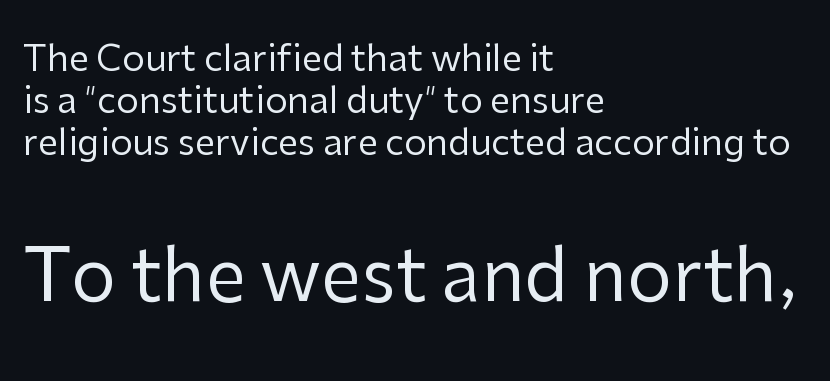
Notice how the stems are strictly vertical — no italics here. Nothing heavy about these letters — not bold at all. This is sans-serif lettering, the kind often seen on screens and signage. Teacher's note: observe the even left margin — that is flush-left alignment. Tracking here is standard; glyphs follow each other at the usual distance. Proportional: the letters do not fall into vertical columns.
